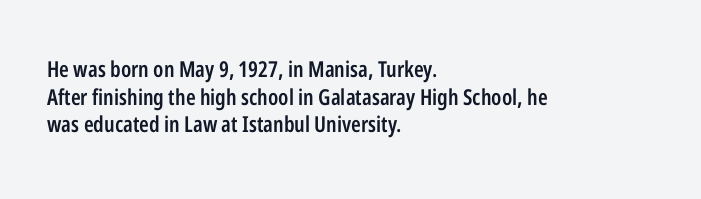
You can tell it's not italic because the verticals are truly vertical. Underlining? Definitely not there. Teacher's note: observe the even left margin — that is flush-left alignment. On the weight axis this lands at semibold, roughly 600.
